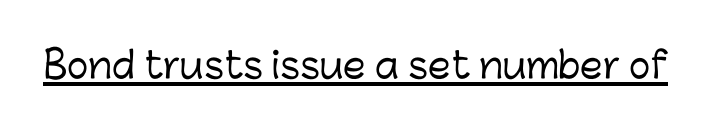
Q: Is the text italic (slanted)? A: No, it is upright.
Q: Is the typeface a serif or a sans-serif typeface? A: Sans-serif.
Q: Is the text underlined? A: Yes.
Q: Is the spacing between letters normal or unusually wide? A: Normal.
Q: Width (condensed, normal, or wide)? A: Normal.
Q: Stroke contrast? A: Low.
Q: x-height? A: Medium.
Q: Monospaced? A: No.
